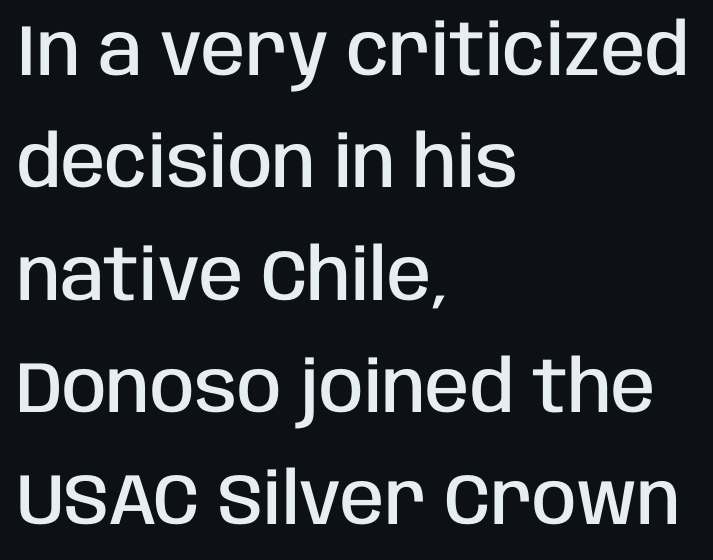
Unmarked baselines from the first word to the last. Semibold letterforms, between regular and bold. These lines were composed using upright roman letters. Honestly, the row spacing looks completely unremarkable.
